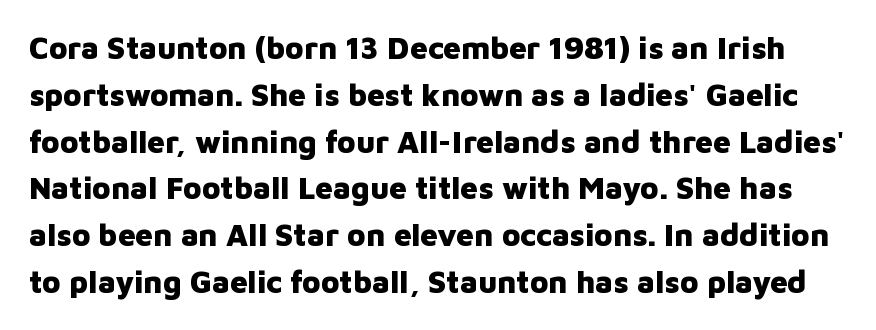
The image shows 31 px heavy sans-serif type, upright; set normal line spacing (1.51x), normal letter spacing, not underlined; low stroke contrast and a medium x-height.
